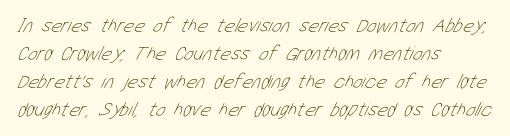
Compared with a centered layout, this one pins lines to the left instead. Tracking here is standard; glyphs follow each other at the usual distance. Nobody drew a line under any word here. Weight: regular or lighter. These lines sit exactly where default settings would place them.
